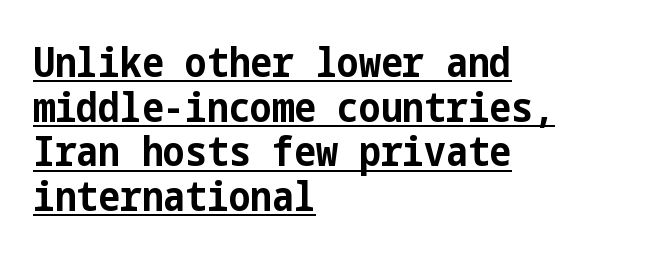
Q: Is the text bold? A: Yes.
Q: Is the text italic (slanted)? A: No, it is upright.
Q: Is the typeface a serif or a sans-serif typeface? A: Sans-serif.
Q: Is the text underlined? A: Yes.
Q: How is the paragraph aligned? A: Left-aligned.
Q: Is the spacing between letters normal or unusually wide? A: Normal.
Q: Is the spacing between lines tight, normal or loose? A: Tight.
Q: Width (condensed, normal, or wide)? A: Condensed.
Q: Stroke contrast? A: Low.
Q: x-height? A: Medium.
